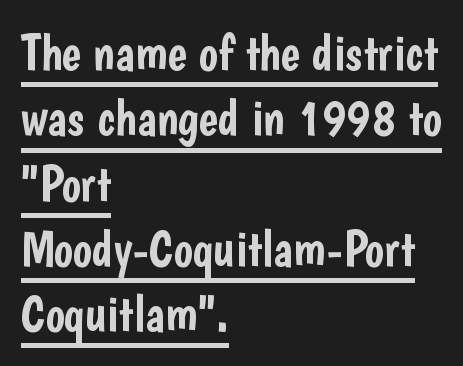
Q: Is the text italic (slanted)? A: No, it is upright.
Q: Is the typeface a serif or a sans-serif typeface? A: Sans-serif.
Q: Is the text underlined? A: Yes.
Q: How is the paragraph aligned? A: Left-aligned.
Q: Is the spacing between letters normal or unusually wide? A: Normal.
Q: Is the spacing between lines tight, normal or loose? A: Normal.
Q: Width (condensed, normal, or wide)? A: Condensed.
Q: Stroke contrast? A: Low.
Q: x-height? A: Medium.
Q: Monospaced? A: No.
